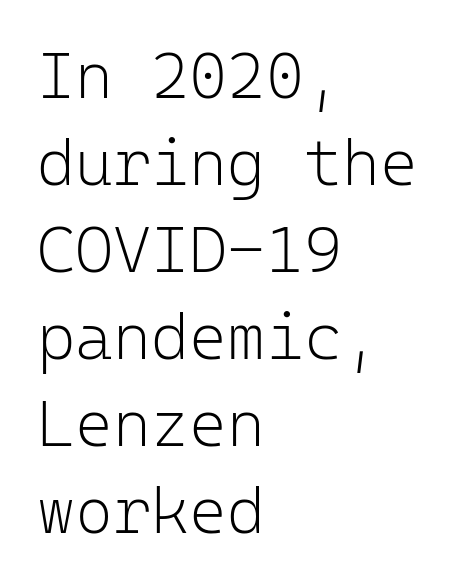
{"serif": "no", "italic": "no", "bold": "no", "weight": "light", "width": "normal", "stroke_contrast": "low", "x_height": "medium", "monospaced": "yes", "underline": "no", "align": "left", "line_spacing": "normal", "line_spacing_ratio": 1.34, "letter_spacing": "normal", "letter_spacing_em": 0.0, "glyph_px": 65}
